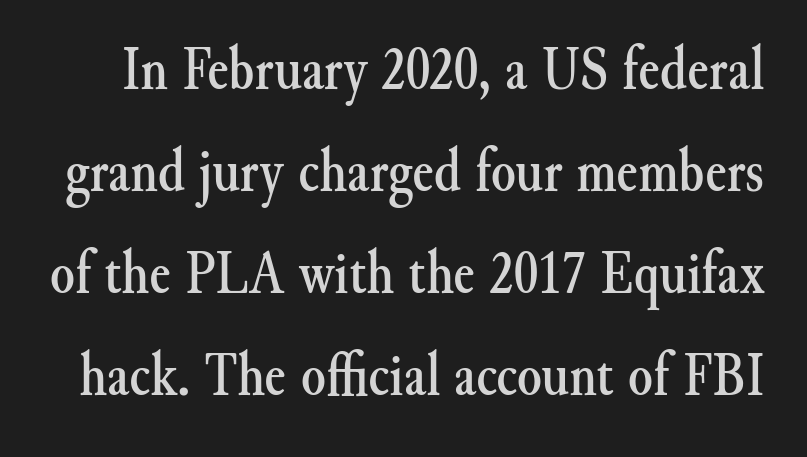
The image shows 63 px serif type, upright; set normal line spacing (1.62x), normal letter spacing, not underlined; medium stroke contrast and a small x-height.
